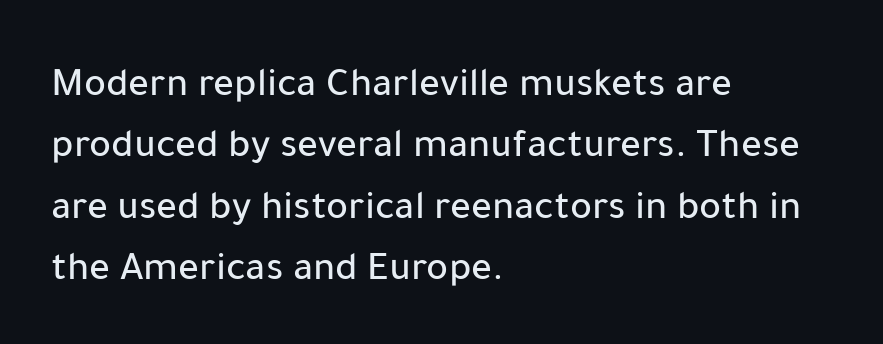
The image shows 41 px sans-serif type, upright; set left-aligned, normal line spacing (1.5x), normal letter spacing, not underlined; low stroke contrast and a medium x-height.
